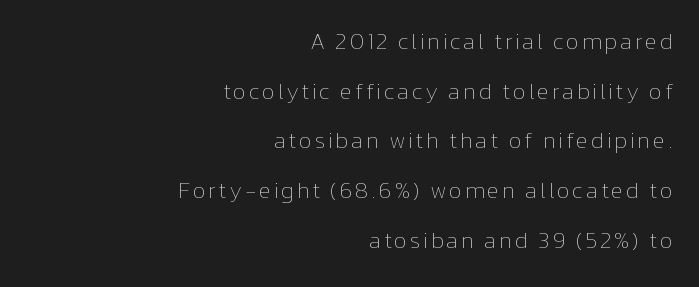
Vertically, the passage feels expansive, rows floating well apart. Where is the straight margin? On the right. When letters stand straight like this, we call the style roman or upright. Words float on clear page, feet unadorned. Bold? No — there's no thickening of the strokes.
